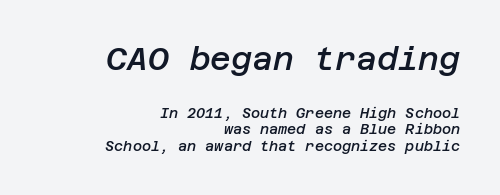
Q: Is the text bold? A: Semi-bold.
Q: Is the text italic (slanted)? A: Yes, it leans right by about 12 degrees.
Q: Is the text underlined? A: No.
Q: How is the paragraph aligned? A: Right-aligned.
Q: Is the spacing between letters normal or unusually wide? A: Normal.
Q: Which block of text is set in a larger size, the first (top) or the second (bottom)? A: The first (top) one.
Q: Width (condensed, normal, or wide)? A: Normal.
Q: Stroke contrast? A: Low.
Q: x-height? A: Large.
